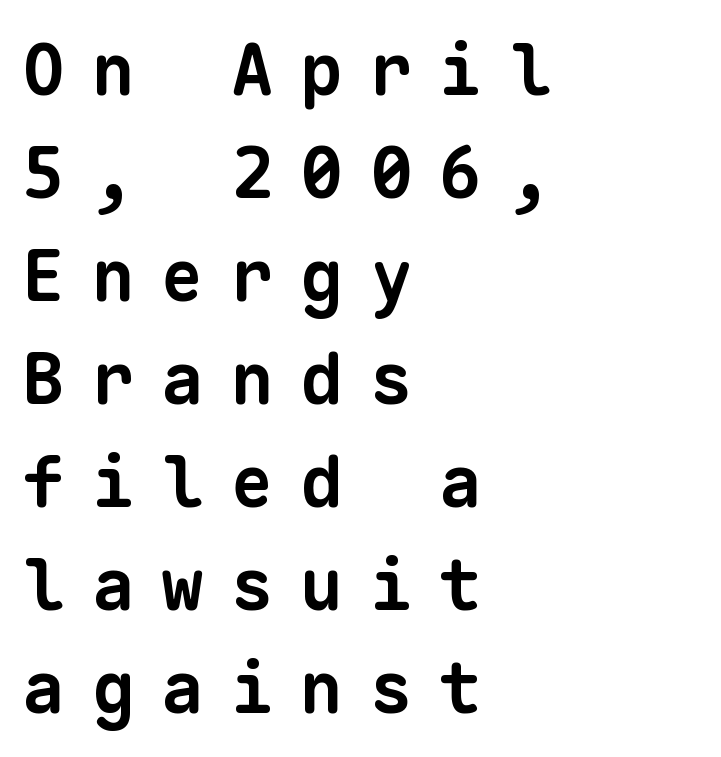
A typesetter would call this monospace, since all characters share one set width. The characters display no serif detailing; their extremities are plain. Every letter is thick-stroked: bold, no question. Reading down the column, the eye jumps a familiar distance to each next line. Check under the words: just untouched page. The line texture is sparse and dotted thanks to wide tracking.
